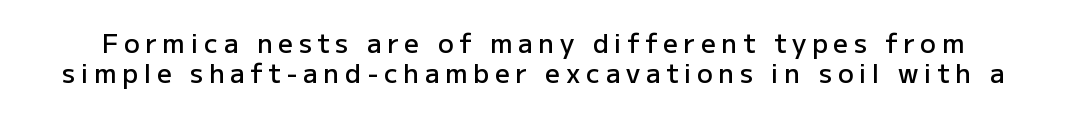
Q: Is the text bold? A: Semi-bold.
Q: Is the text italic (slanted)? A: No, it is upright.
Q: Is the text underlined? A: No.
Q: Is the spacing between letters normal or unusually wide? A: Unusually wide.
